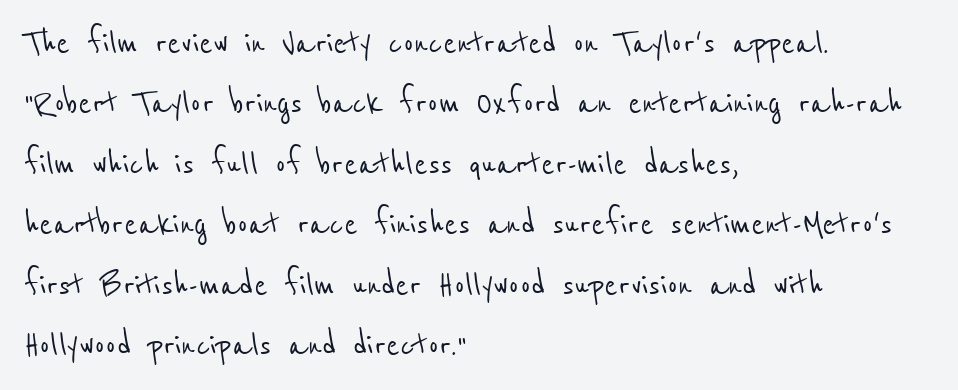
Q: Is the typeface a serif or a sans-serif typeface? A: Sans-serif.
Q: Is the text underlined? A: No.
Q: How is the paragraph aligned? A: Left-aligned.
Q: Is the spacing between letters normal or unusually wide? A: Normal.
Q: Is the spacing between lines tight, normal or loose? A: Normal.
Q: Width (condensed, normal, or wide)? A: Condensed.
Q: Stroke contrast? A: Low.
Q: x-height? A: Medium.
Q: Monospaced? A: No.
